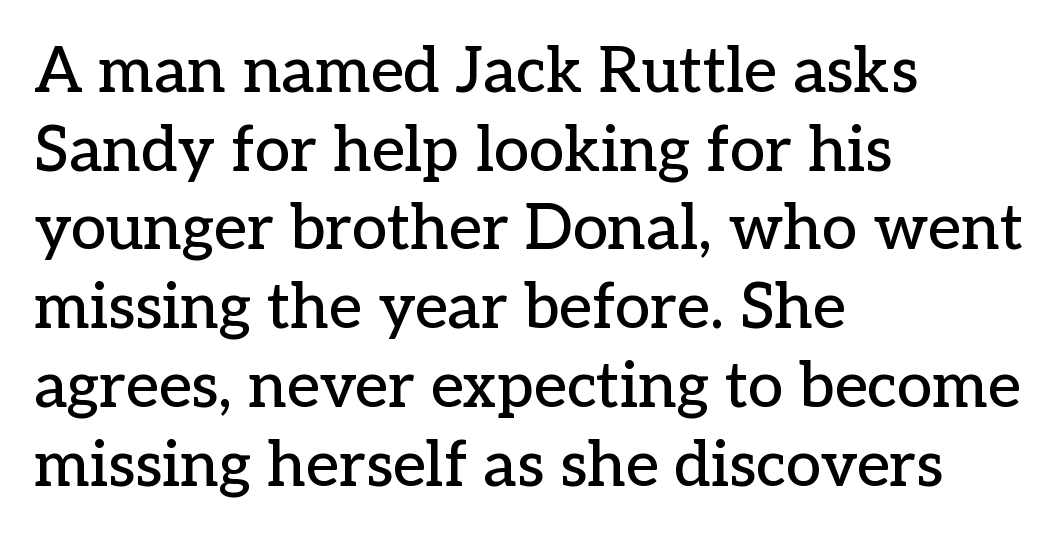
The image shows 63 px serif type, upright; set left-aligned, normal line spacing (1.25x), normal letter spacing, not underlined; low stroke contrast and a medium x-height.
